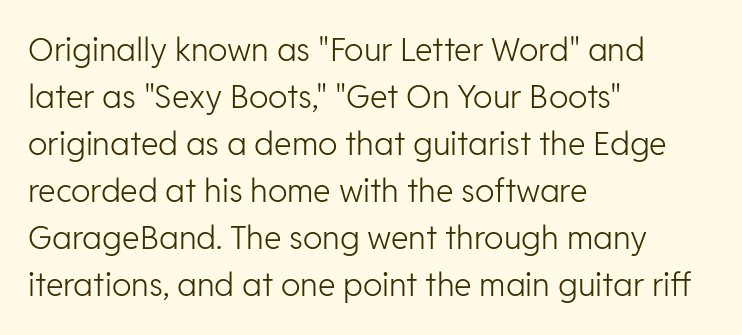
The image shows 32 px light sans-serif type, upright; set left-aligned, normal line spacing (1.47x), normal letter spacing, not underlined; low stroke contrast and a medium x-height.
